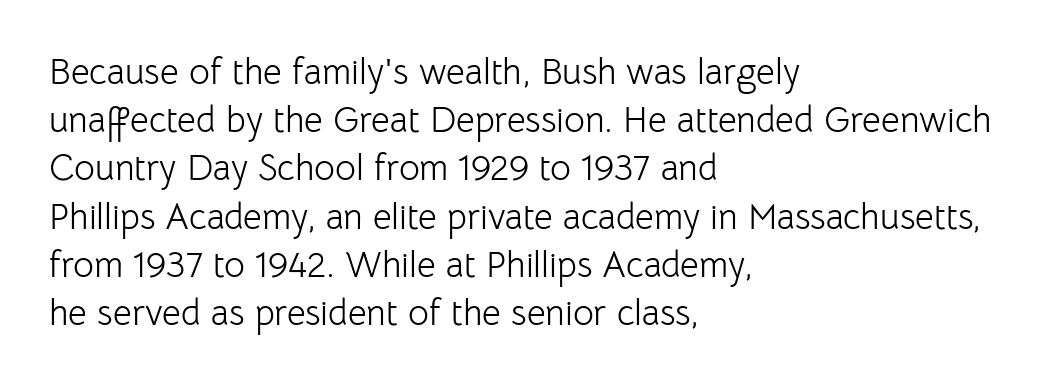
This is not heavy type; no bold has been used. No extra tracking has been applied to these lines. If you measured baseline to baseline, you'd find a middling distance. Does the lettering tilt? It doesn't — this is upright.
